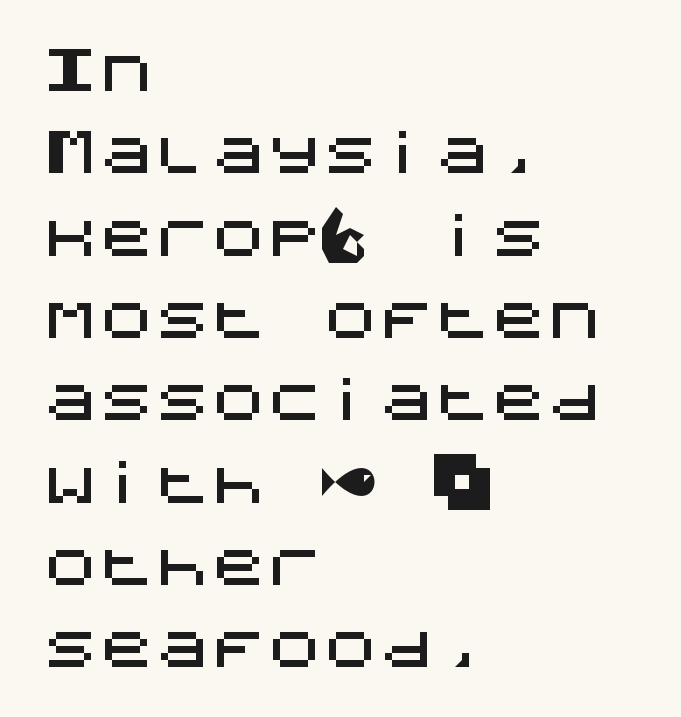
Q: Is the text italic (slanted)? A: No, it is upright.
Q: Is the typeface a serif or a sans-serif typeface? A: Sans-serif.
Q: Is the text underlined? A: No.
Q: How is the paragraph aligned? A: Left-aligned.
Q: Is the spacing between letters normal or unusually wide? A: Normal.
Q: Is the spacing between lines tight, normal or loose? A: Normal.
Q: Width (condensed, normal, or wide)? A: Normal.
Q: Stroke contrast? A: Medium.
Q: x-height? A: Large.
